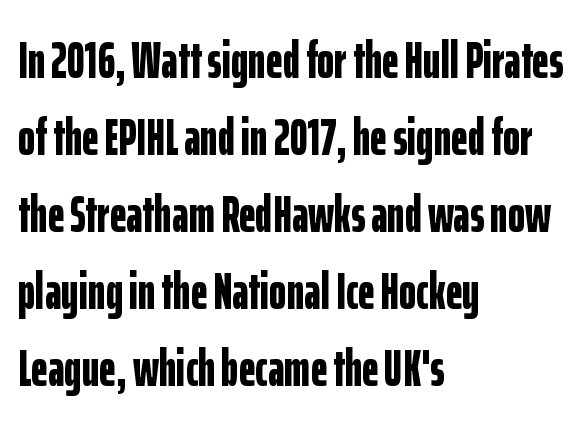
The axis of the letterforms is exactly vertical. Vertically, the passage feels balanced, rows spaced as you'd expect. These lines stack with their left ends in a neat column. Between one letter and the next there's only the usual sliver of space. The rendering uses natural spacing where letterforms have individual widths. A full-strength bold gives these letters their thick strokes.
